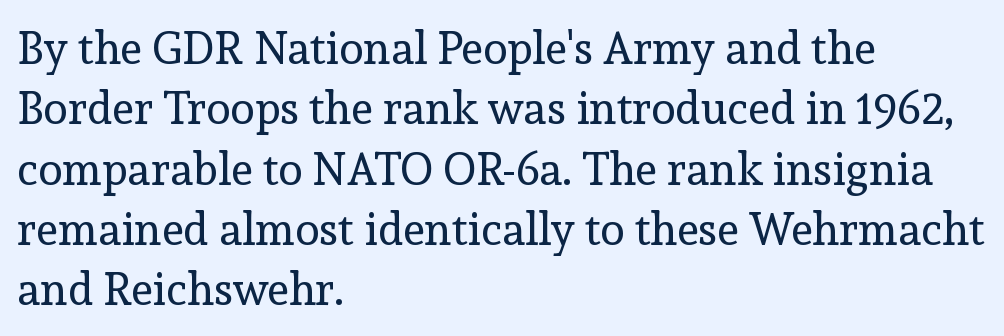
{"serif": "yes", "italic": "no", "bold": "no", "weight": "regular", "width": "normal", "x_height": "medium", "monospaced": "no", "underline": "no", "align": "left", "line_spacing": "normal", "line_spacing_ratio": 1.34, "letter_spacing": "normal", "letter_spacing_em": 0.0, "glyph_px": 45}
